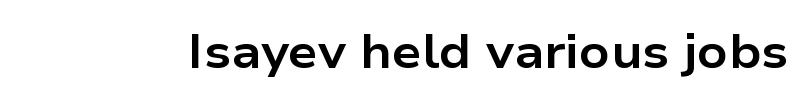
Q: Is the text bold? A: Yes.
Q: Is the text italic (slanted)? A: No, it is upright.
Q: Is the typeface a serif or a sans-serif typeface? A: Sans-serif.
Q: Is the text underlined? A: No.
Q: Is the spacing between letters normal or unusually wide? A: Normal.
Q: Width (condensed, normal, or wide)? A: Wide.
Q: Stroke contrast? A: Low.
Q: x-height? A: Medium.
Q: Monospaced? A: No.
